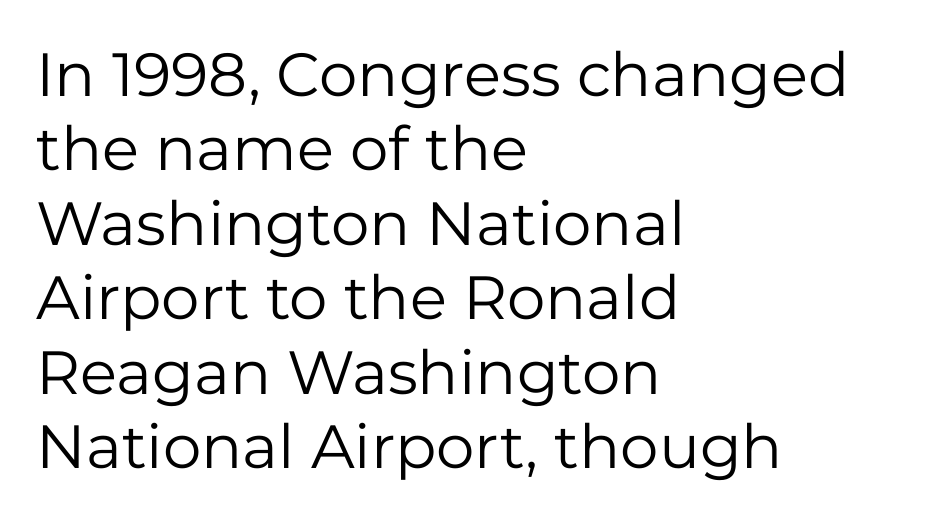
The image shows 61 px regular-weight sans-serif type, upright; set left-aligned, line spacing 1.22x, normal letter spacing, not underlined; low stroke contrast and a medium x-height.
